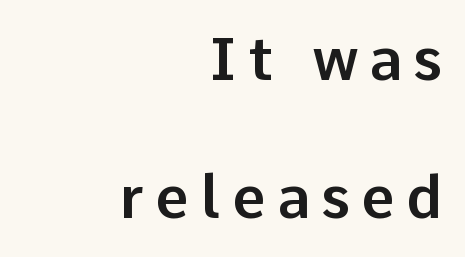
The image shows 59 px sans-serif type, upright; set right-aligned, loose line spacing (2.34x), not underlined; low stroke contrast and a medium x-height.
